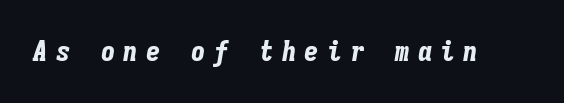
Q: Is the text bold? A: Yes.
Q: Is the text italic (slanted)? A: Yes, it leans right by about 9 degrees.
Q: Is the text underlined? A: No.
Q: Is the spacing between letters normal or unusually wide? A: Unusually wide.
Q: Width (condensed, normal, or wide)? A: Condensed.
Q: Stroke contrast? A: Low.
Q: x-height? A: Medium.
Q: Monospaced? A: Yes.
